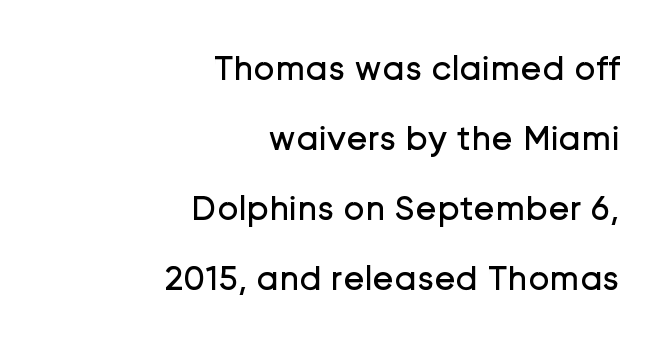
Q: Is the text bold? A: No.
Q: Is the text italic (slanted)? A: No, it is upright.
Q: Is the typeface a serif or a sans-serif typeface? A: Sans-serif.
Q: Is the text underlined? A: No.
Q: How is the paragraph aligned? A: Right-aligned.
Q: Is the spacing between letters normal or unusually wide? A: Normal.
Q: Is the spacing between lines tight, normal or loose? A: Loose.
Q: Width (condensed, normal, or wide)? A: Normal.
Q: Stroke contrast? A: Low.
Q: x-height? A: Medium.
Q: Monospaced? A: No.
